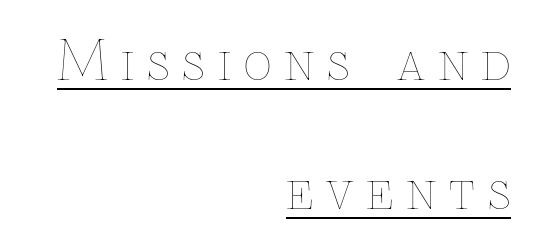
The image shows 54 px thin type, upright; set right-aligned, loose line spacing (2.39x), unusually wide letter spacing (+0.24 em), underlined; low stroke contrast and a medium x-height.
